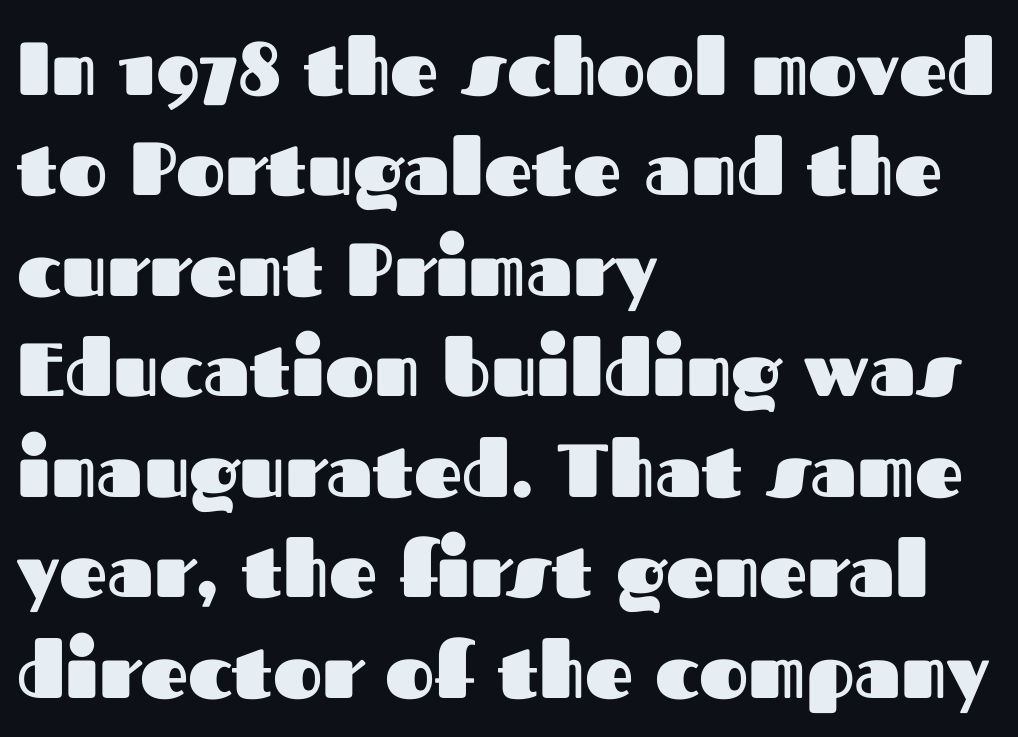
The image shows 75 px heavy sans-serif type, upright; set left-aligned, normal line spacing (1.34x), normal letter spacing, not underlined; medium stroke contrast and a medium x-height.
